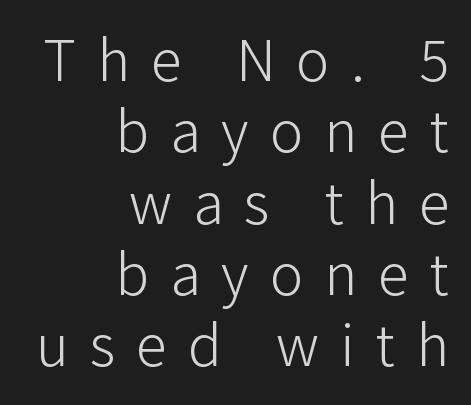
Q: Is the text bold? A: No.
Q: Is the text italic (slanted)? A: No, it is upright.
Q: Is the typeface a serif or a sans-serif typeface? A: Sans-serif.
Q: Is the text underlined? A: No.
Q: How is the paragraph aligned? A: Right-aligned.
Q: Is the spacing between letters normal or unusually wide? A: Unusually wide.
Q: Is the spacing between lines tight, normal or loose? A: Tight.
Q: Width (condensed, normal, or wide)? A: Normal.
Q: Stroke contrast? A: Low.
Q: x-height? A: Medium.
Q: Monospaced? A: No.
